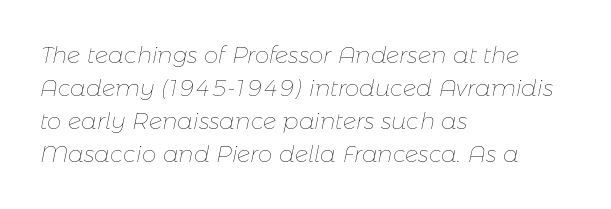
Evenly set lines give the paragraph a standard silhouette. The lettering tilts uniformly, giving the passage an italic look. The face used here is rendered with its standard letterfit. The typeface has the unassuming heft of standard copy or less. The space directly below the letters is spotless.
